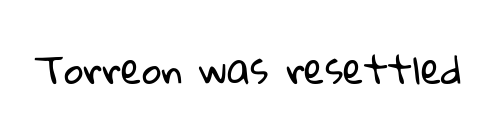
The image shows 38 px regular-weight sans-serif type; set normal letter spacing, not underlined; low stroke contrast and a medium x-height.
